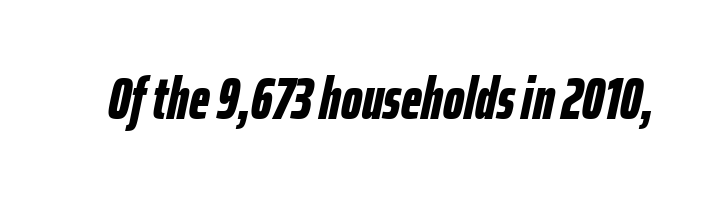
Q: Is the text bold? A: Yes.
Q: Is the text italic (slanted)? A: Yes, it leans right by about 12 degrees.
Q: Is the text underlined? A: No.
Q: Is the spacing between letters normal or unusually wide? A: Normal.
Q: Width (condensed, normal, or wide)? A: Condensed.
Q: Stroke contrast? A: Low.
Q: x-height? A: Medium.
Q: Monospaced? A: No.
